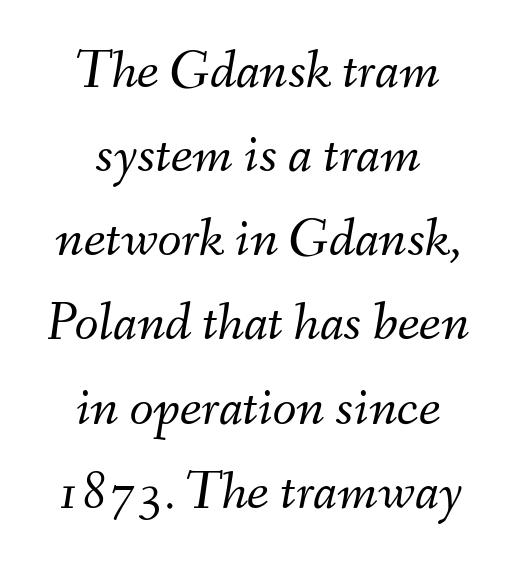
Q: Is the text bold? A: No.
Q: Is the text italic (slanted)? A: Yes, it leans right by about 9 degrees.
Q: Is the text underlined? A: No.
Q: How is the paragraph aligned? A: Centered.
Q: Is the spacing between letters normal or unusually wide? A: Normal.
Q: Is the spacing between lines tight, normal or loose? A: Normal.
Q: Width (condensed, normal, or wide)? A: Normal.
Q: Stroke contrast? A: Medium.
Q: x-height? A: Small.
Q: Monospaced? A: No.
